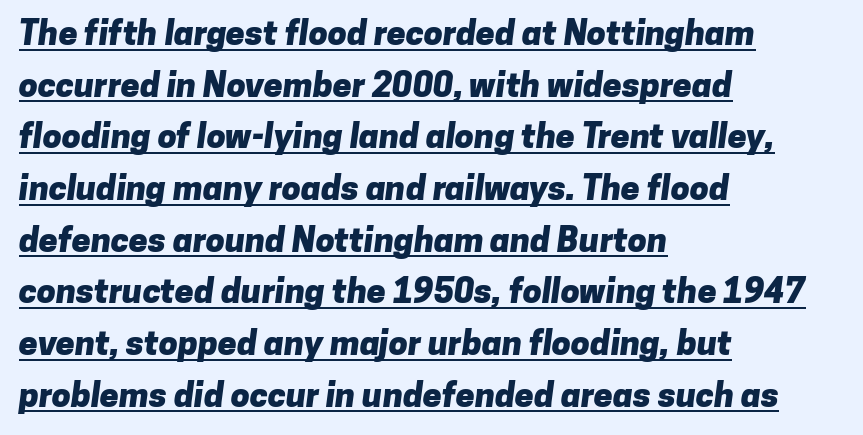
{"serif": "no", "bold": "yes", "weight": "heavy", "width": "normal", "stroke_contrast": "low", "x_height": "medium", "monospaced": "no", "underline": "yes", "align": "left", "line_spacing": "normal", "line_spacing_ratio": 1.52, "letter_spacing": "normal", "letter_spacing_em": 0.0, "glyph_px": 34}
